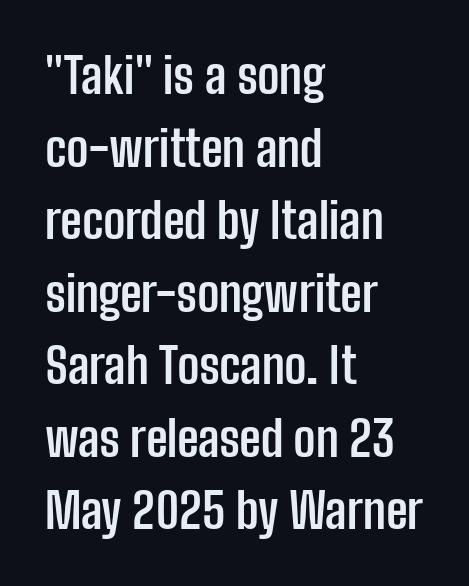
Anything drawn beneath the words? Only blank space. It's the straight-up-and-down kind of type. Each glyph is drawn with heavy, bold strokes. This sample is left-justified, so line endings fall wherever the words run out. The face used here is proportionally spaced, like ordinary book or web type. Characters follow at the spacing the type designer built in.
